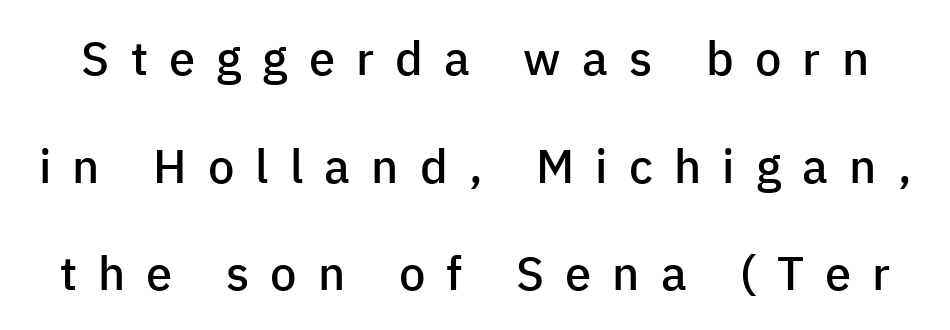
Examine the stroke ends and you'll find no serifs. The lines are spread far apart with generous leading. Plain, unruled lines of type. Does the weight exceed regular? Yes, but only to semibold. Here the designer chose a conventional face with non-uniform glyph widths. This rendering widens character spacing well past its baseline value.
